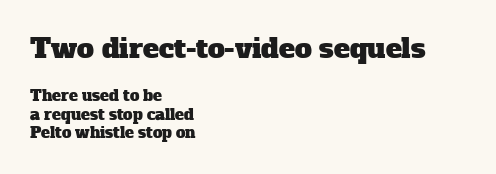
Observe the ordinary spacing: letters are neighbours, not strangers. Where is the straight margin? On the left. Nobody drew a line under any word here. The block sitting higher on the canvas is the one with enlarged characters.
